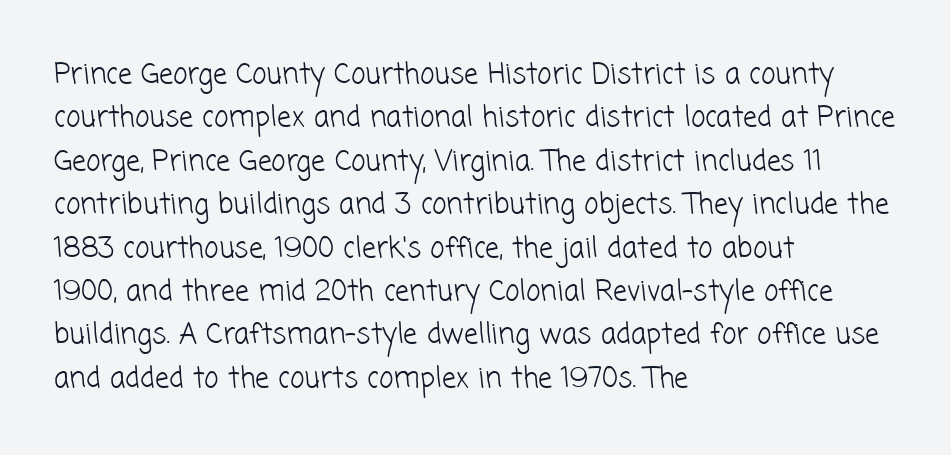
{"serif": "no", "bold": "no", "weight": "light", "width": "normal", "stroke_contrast": "low", "x_height": "medium", "monospaced": "no", "underline": "no", "align": "left", "line_spacing": "normal", "line_spacing_ratio": 1.55, "letter_spacing": "normal", "letter_spacing_em": 0.0, "glyph_px": 28}
